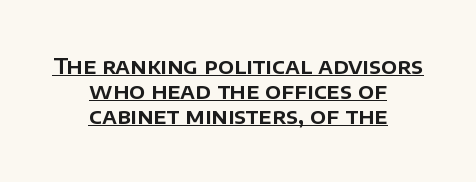
The image shows 21 px text type, upright; set centered, line spacing 1.2x, normal letter spacing, underlined.
